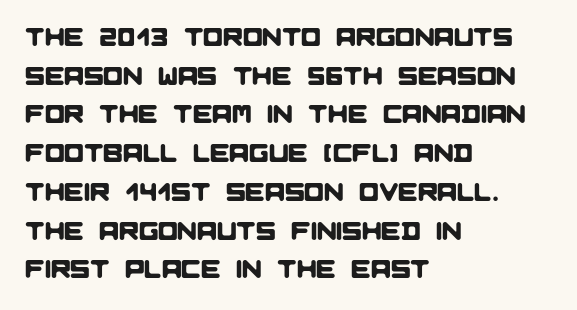
The image shows 26 px text type; set left-aligned, normal line spacing (1.49x), normal letter spacing, not underlined.
